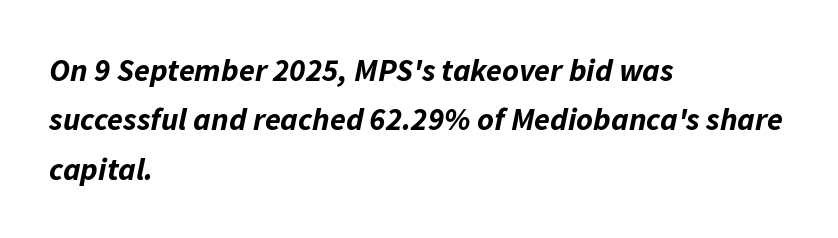
Q: Is the text bold? A: Yes.
Q: Is the text italic (slanted)? A: Yes, it leans right by about 11 degrees.
Q: Is the text underlined? A: No.
Q: How is the paragraph aligned? A: Left-aligned.
Q: Is the spacing between letters normal or unusually wide? A: Normal.
Q: Is the spacing between lines tight, normal or loose? A: Normal.
Q: Width (condensed, normal, or wide)? A: Normal.
Q: Stroke contrast? A: Low.
Q: x-height? A: Medium.
Q: Monospaced? A: No.
